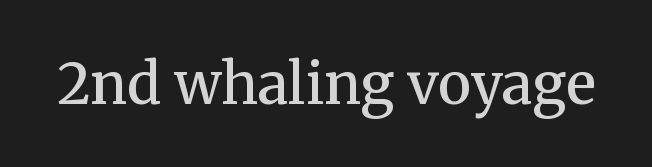
{"serif": "yes", "italic": "no", "bold": "semi", "weight": "semibold", "width": "normal", "stroke_contrast": "medium", "x_height": "medium", "monospaced": "no", "underline": "no", "letter_spacing": "normal", "letter_spacing_em": 0.0, "glyph_px": 57}
